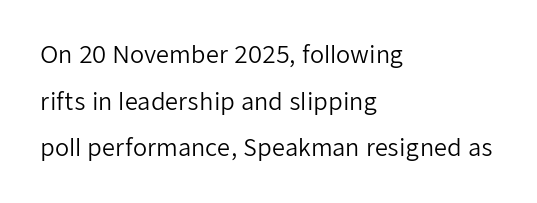
The image shows 23 px text type, upright; set left-aligned, loose line spacing (2.03x), normal letter spacing, not underlined.
